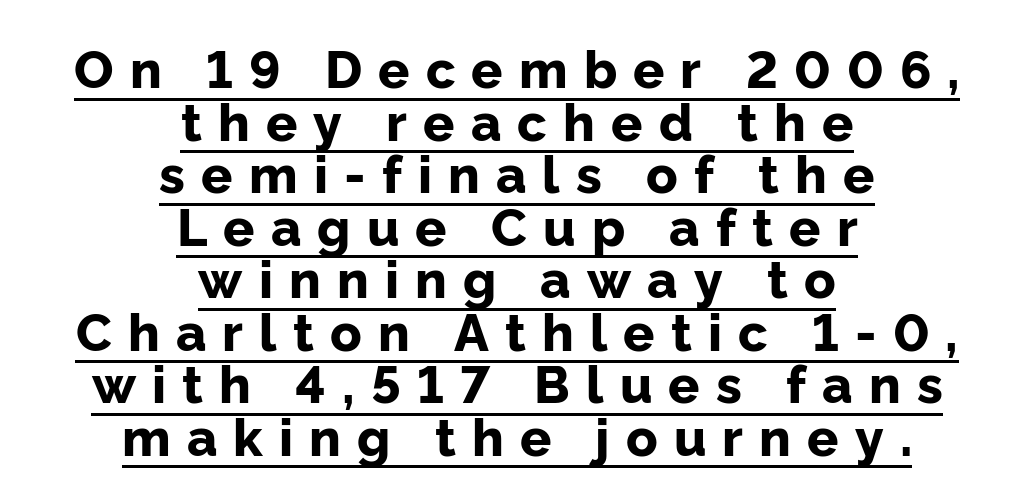
Line spacing here is tight. Honestly, the underline is the first thing you notice here. A roman cut, with each character standing at attention. The line texture is sparse and dotted thanks to wide tracking.
